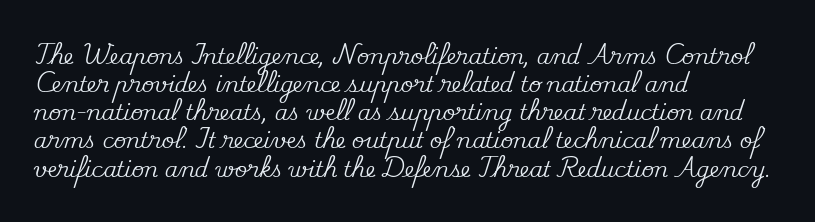
Q: Is the text italic (slanted)? A: Yes.
Q: Is the text underlined? A: No.
Q: How is the paragraph aligned? A: Left-aligned.
Q: Is the spacing between letters normal or unusually wide? A: Normal.
Q: Is the spacing between lines tight, normal or loose? A: Normal.
